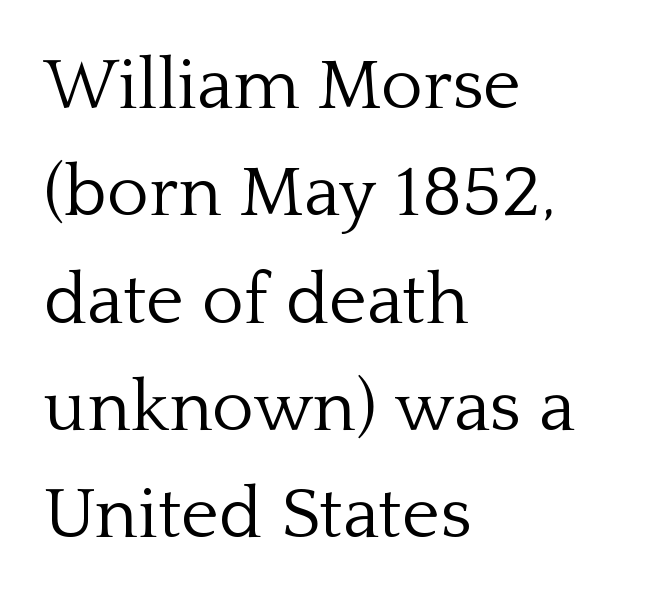
The lines sit at an ordinary, default distance from one another. This is not heavy type; no bold has been used. Here the glyphs are tracked normally, forming tight word shapes. Ordinary non-slanted type is in use. If you drew a ruler down the left edge, every line would touch it. The characters display serif detailing at their extremities.
